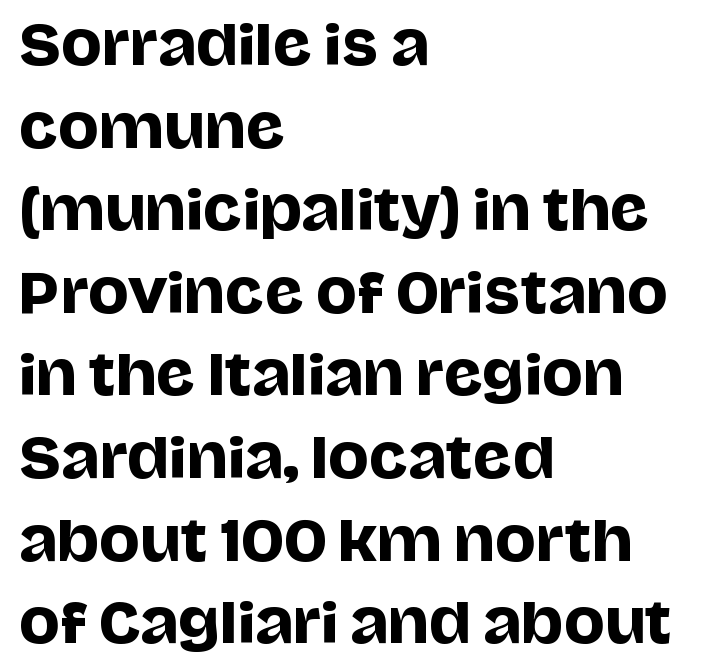
Q: Is the text italic (slanted)? A: No, it is upright.
Q: Is the typeface a serif or a sans-serif typeface? A: Sans-serif.
Q: Is the text underlined? A: No.
Q: How is the paragraph aligned? A: Left-aligned.
Q: Is the spacing between letters normal or unusually wide? A: Normal.
Q: Is the spacing between lines tight, normal or loose? A: Normal.
Q: Width (condensed, normal, or wide)? A: Normal.
Q: Stroke contrast? A: Low.
Q: x-height? A: Large.
Q: Monospaced? A: No.
